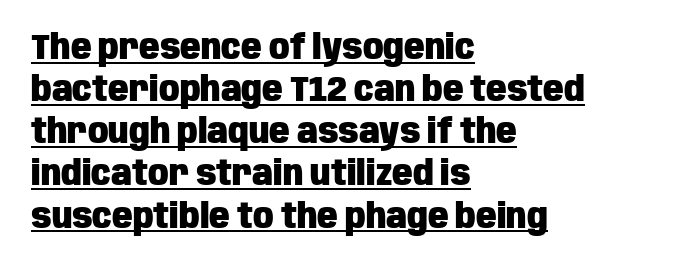
{"serif": "no", "italic": "no", "bold": "yes", "weight": "heavy", "width": "condensed", "stroke_contrast": "low", "x_height": "large", "monospaced": "no", "underline": "yes", "align": "left", "line_spacing_ratio": 1.24, "letter_spacing": "normal", "letter_spacing_em": 0.0, "glyph_px": 34}
